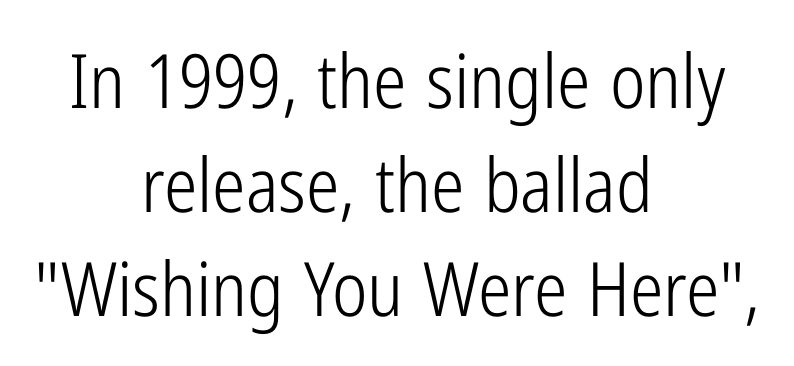
Q: Is the text bold? A: No.
Q: Is the text italic (slanted)? A: No, it is upright.
Q: Is the typeface a serif or a sans-serif typeface? A: Sans-serif.
Q: Is the text underlined? A: No.
Q: How is the paragraph aligned? A: Centered.
Q: Is the spacing between letters normal or unusually wide? A: Normal.
Q: Is the spacing between lines tight, normal or loose? A: Normal.
Q: Width (condensed, normal, or wide)? A: Condensed.
Q: Stroke contrast? A: Low.
Q: x-height? A: Medium.
Q: Monospaced? A: No.
